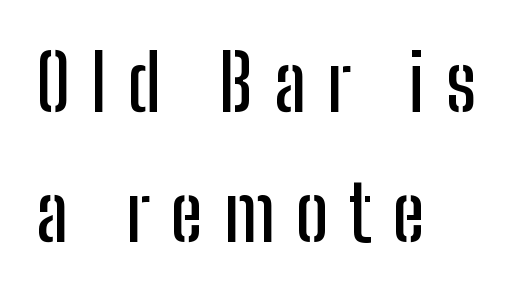
The image shows 77 px condensed sans-serif type, upright; set left-aligned, normal line spacing (1.69x), unusually wide letter spacing (+0.27 em), not underlined; low stroke contrast and a medium x-height.
